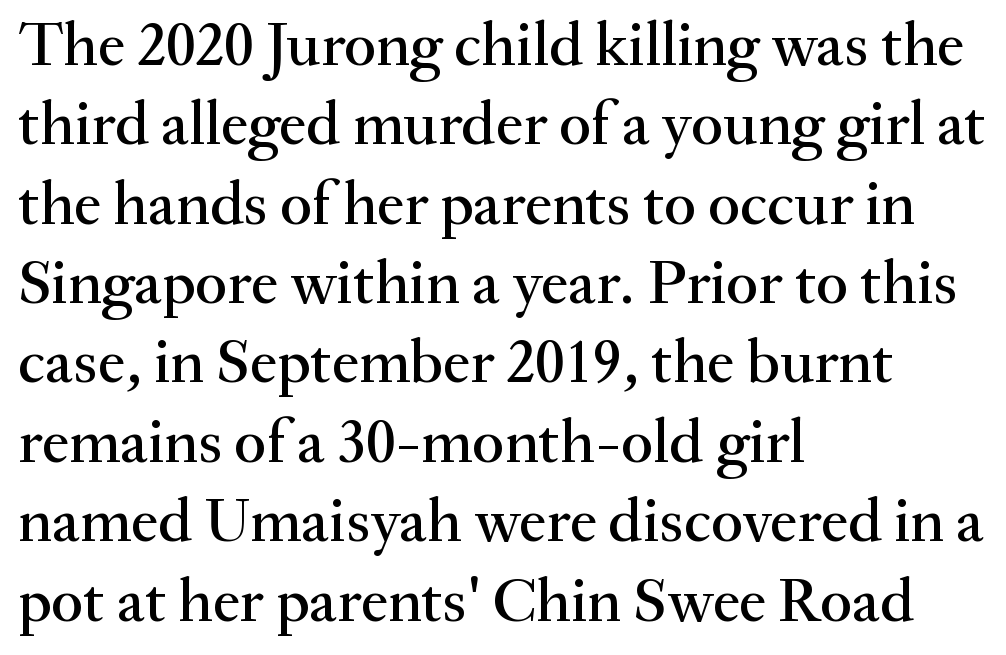
The image shows 62 px serif type, upright; set left-aligned, normal line spacing (1.28x), normal letter spacing, not underlined; medium stroke contrast and a small x-height.
